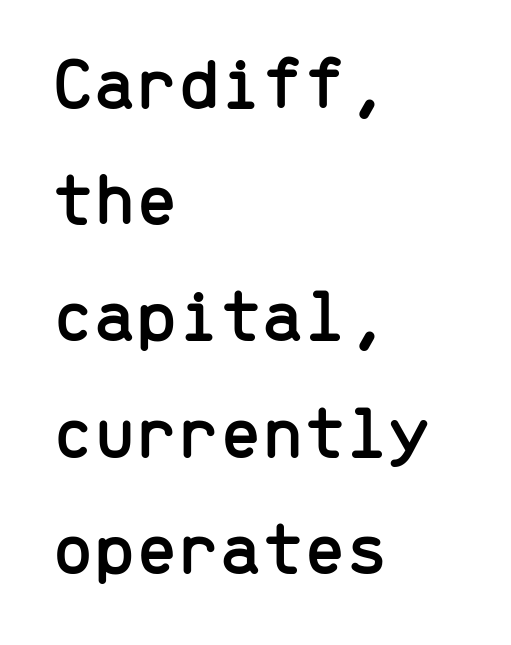
{"serif": "no", "italic": "no", "width": "normal", "stroke_contrast": "low", "x_height": "medium", "monospaced": "yes", "underline": "no", "align": "left", "line_spacing": "normal", "line_spacing_ratio": 1.55, "letter_spacing": "normal", "letter_spacing_em": 0.0, "glyph_px": 75}
